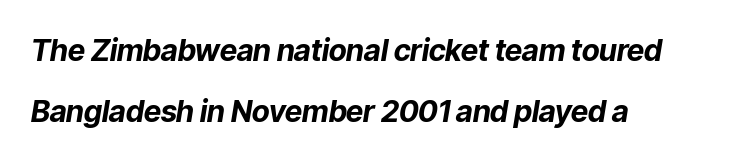
{"italic": "yes", "lean": "right", "slant_degrees": 9, "bold": "yes", "weight": "bold", "width": "normal", "stroke_contrast": "low", "x_height": "medium", "monospaced": "no", "underline": "no", "align": "left", "line_spacing": "loose", "line_spacing_ratio": 2.02, "letter_spacing": "normal", "letter_spacing_em": 0.0, "glyph_px": 30}
